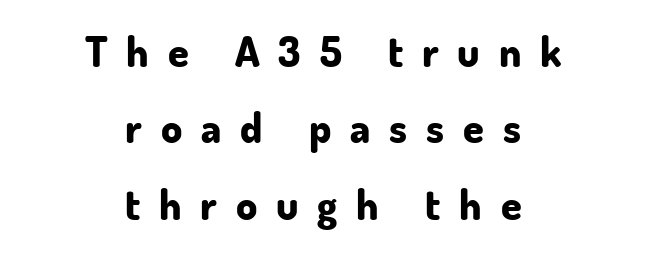
The image shows 42 px bold sans-serif type, upright; set centered, line spacing 1.82x, unusually wide letter spacing (+0.45 em), not underlined; low stroke contrast and a small x-height.
